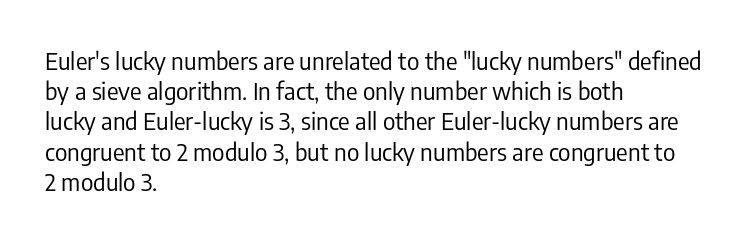
Q: Is the text bold? A: No.
Q: Is the text italic (slanted)? A: No, it is upright.
Q: Is the text underlined? A: No.
Q: How is the paragraph aligned? A: Left-aligned.
Q: Is the spacing between letters normal or unusually wide? A: Normal.
Q: Is the spacing between lines tight, normal or loose? A: Normal.
